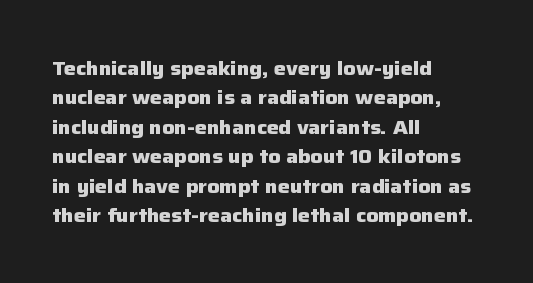
The image shows 20 px bold type, upright; set left-aligned, normal line spacing (1.47x), normal letter spacing, not underlined.
